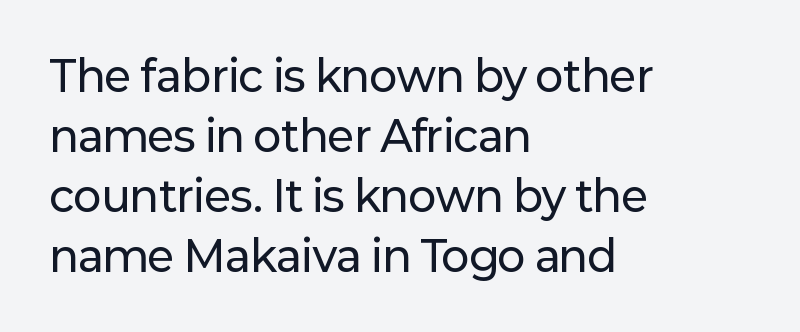
The image shows 42 px sans-serif type, upright; set left-aligned, normal line spacing (1.43x), normal letter spacing, not underlined; low stroke contrast and a medium x-height.
